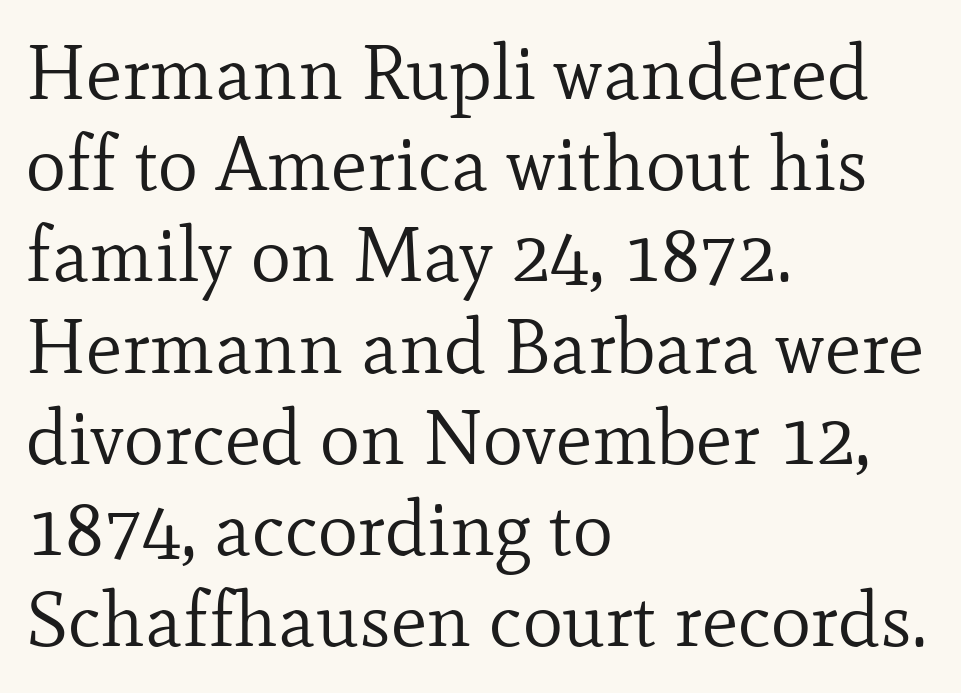
The image shows 76 px regular-weight serif type, upright; set left-aligned, line spacing 1.2x, normal letter spacing, not underlined; low stroke contrast and a small x-height.
